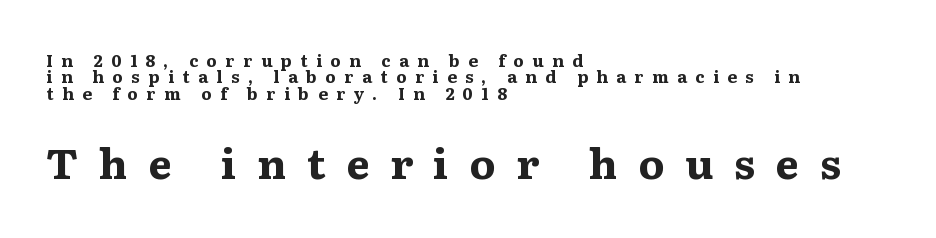
Visually the block forms a straight wall on the left and a jagged coastline on the right. Does the lettering tilt? It doesn't — this is upright. Students, observe: this is what under-led, compact text looks like. Type without underlining.
